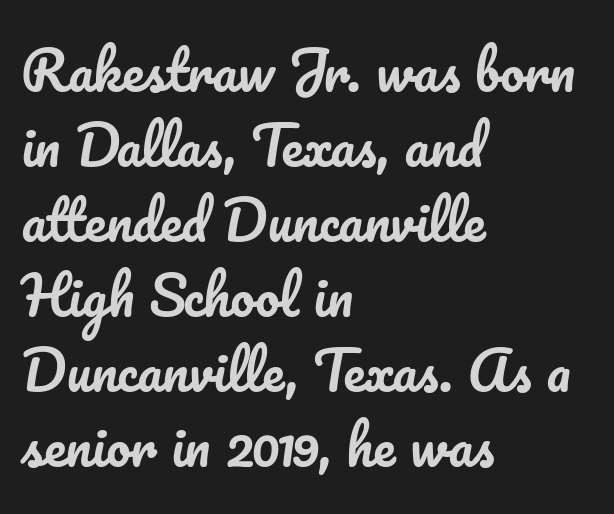
{"width": "normal", "stroke_contrast": "low", "x_height": "small", "monospaced": "no", "underline": "no", "align": "left", "line_spacing": "normal", "line_spacing_ratio": 1.39, "letter_spacing": "normal", "letter_spacing_em": 0.0, "glyph_px": 54}
